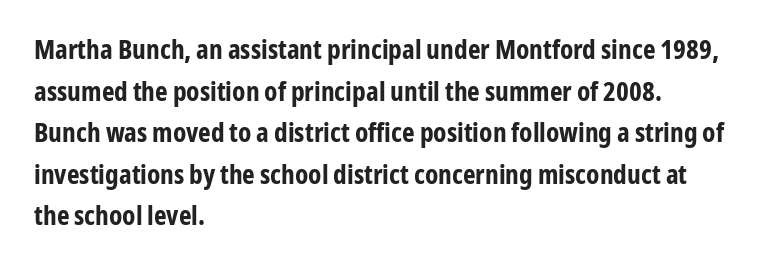
{"italic": "no", "bold": "yes", "underline": "no", "align": "left", "line_spacing": "normal", "line_spacing_ratio": 1.54, "letter_spacing": "normal", "letter_spacing_em": 0.0, "glyph_px": 27}
